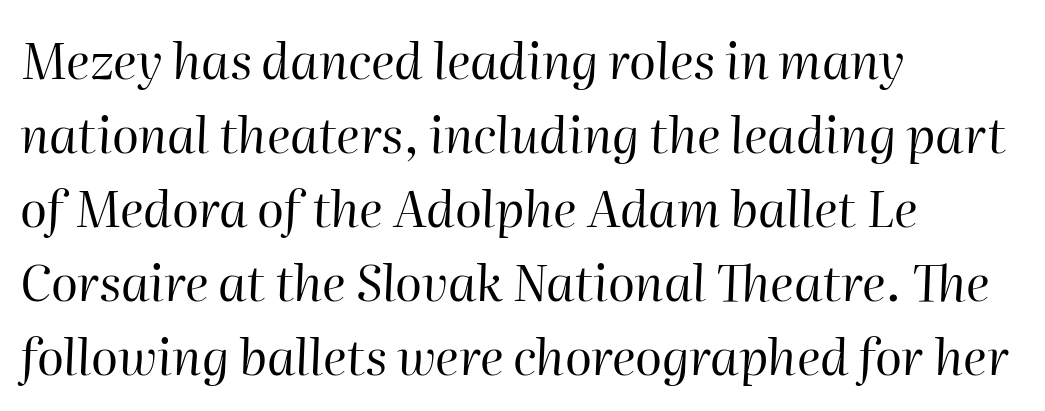
Q: Is the text bold? A: No.
Q: Is the text italic (slanted)? A: Yes, it leans right by about 2 degrees.
Q: Is the text underlined? A: No.
Q: How is the paragraph aligned? A: Left-aligned.
Q: Is the spacing between letters normal or unusually wide? A: Normal.
Q: Is the spacing between lines tight, normal or loose? A: Normal.
Q: Width (condensed, normal, or wide)? A: Normal.
Q: Stroke contrast? A: High.
Q: x-height? A: Medium.
Q: Monospaced? A: No.
